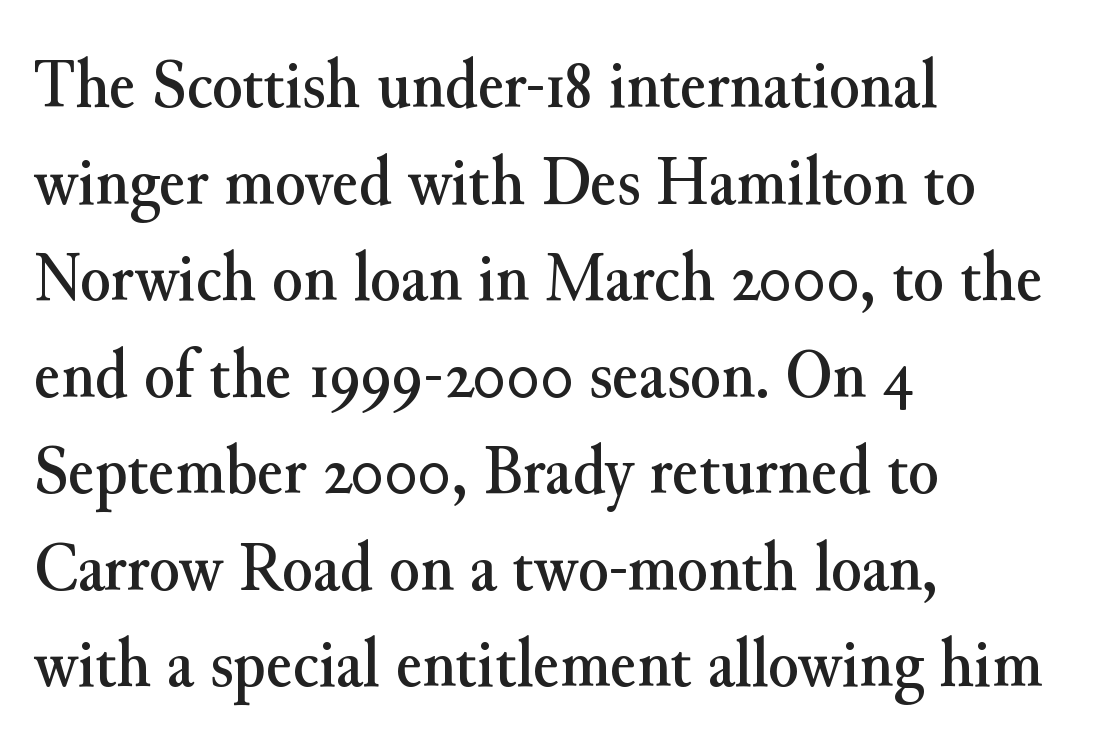
Q: Is the text italic (slanted)? A: No, it is upright.
Q: Is the typeface a serif or a sans-serif typeface? A: Serif.
Q: Is the text underlined? A: No.
Q: How is the paragraph aligned? A: Left-aligned.
Q: Is the spacing between letters normal or unusually wide? A: Normal.
Q: Is the spacing between lines tight, normal or loose? A: Normal.
Q: Width (condensed, normal, or wide)? A: Normal.
Q: Stroke contrast? A: Medium.
Q: x-height? A: Small.
Q: Monospaced? A: No.
